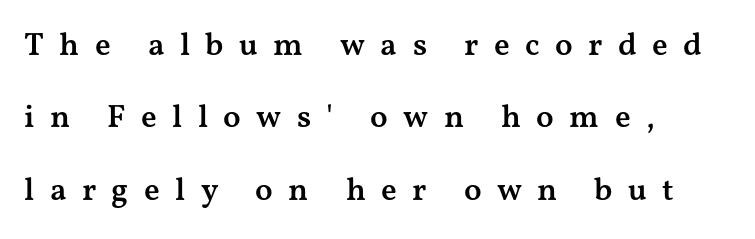
{"serif": "yes", "italic": "no", "bold": "semi", "weight": "semibold", "width": "wide", "stroke_contrast": "medium", "x_height": "medium", "monospaced": "no", "underline": "no", "align": "left", "line_spacing": "loose", "line_spacing_ratio": 2.26, "letter_spacing": "wide", "letter_spacing_em": 0.48, "glyph_px": 32}
